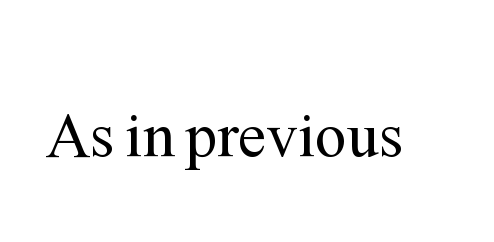
The image shows 63 px regular-weight serif type, upright; set normal letter spacing, not underlined; medium stroke contrast and a medium x-height.
